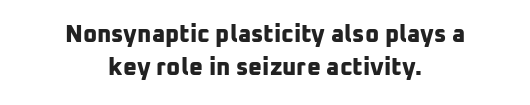
{"bold": "yes", "underline": "no", "align": "center", "line_spacing": "normal", "line_spacing_ratio": 1.38, "letter_spacing": "normal", "letter_spacing_em": 0.0, "glyph_px": 24}
